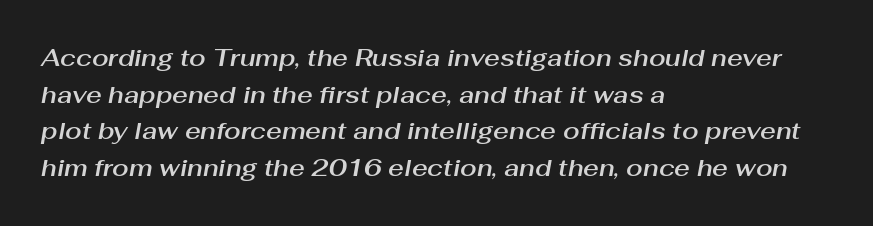
Notice how the stems are inclined rather than vertical — that's the hallmark of italics. Students, observe: this is what conventionally led text looks like. Characters follow at the spacing the type designer built in. Casual observation: everything's shoved over to the left. The zone under the glyphs is completely vacant.
